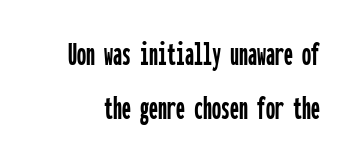
Q: Is the text italic (slanted)? A: No, it is upright.
Q: Is the typeface a serif or a sans-serif typeface? A: Sans-serif.
Q: Is the text underlined? A: No.
Q: Is the spacing between letters normal or unusually wide? A: Normal.
Q: Is the spacing between lines tight, normal or loose? A: Normal.
Q: Width (condensed, normal, or wide)? A: Condensed.
Q: Stroke contrast? A: Low.
Q: x-height? A: Medium.
Q: Monospaced? A: Yes.
